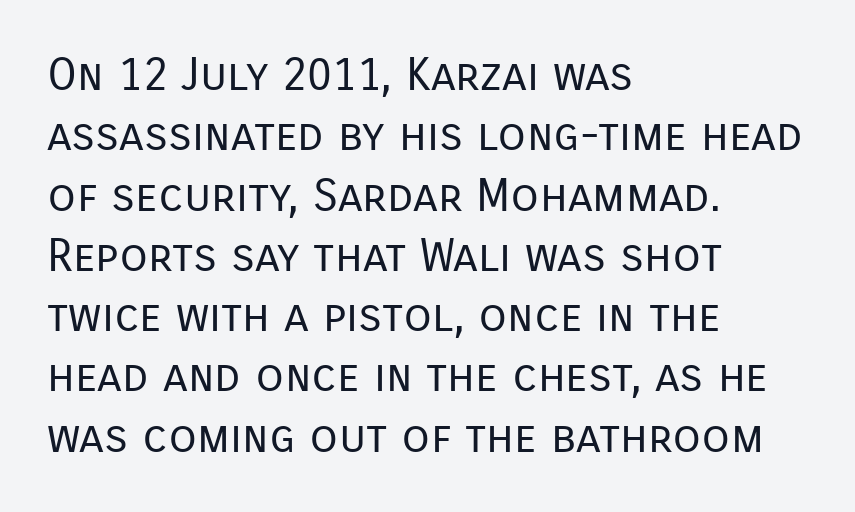
{"serif": "no", "italic": "no", "bold": "no", "weight": "regular", "width": "normal", "stroke_contrast": "low", "x_height": "medium", "monospaced": "no", "underline": "no", "align": "left", "line_spacing": "normal", "line_spacing_ratio": 1.31, "letter_spacing": "normal", "letter_spacing_em": 0.0, "glyph_px": 46}
